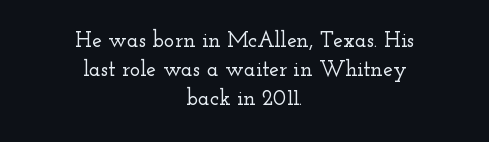
Q: Is the text italic (slanted)? A: No, it is upright.
Q: Is the text underlined? A: No.
Q: How is the paragraph aligned? A: Centered.
Q: Is the spacing between letters normal or unusually wide? A: Normal.
Q: Is the spacing between lines tight, normal or loose? A: Normal.
